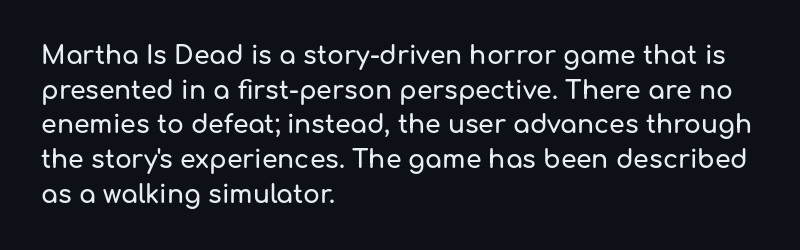
Q: Is the text italic (slanted)? A: No, it is upright.
Q: Is the text underlined? A: No.
Q: How is the paragraph aligned? A: Left-aligned.
Q: Is the spacing between letters normal or unusually wide? A: Normal.
Q: Is the spacing between lines tight, normal or loose? A: Normal.
